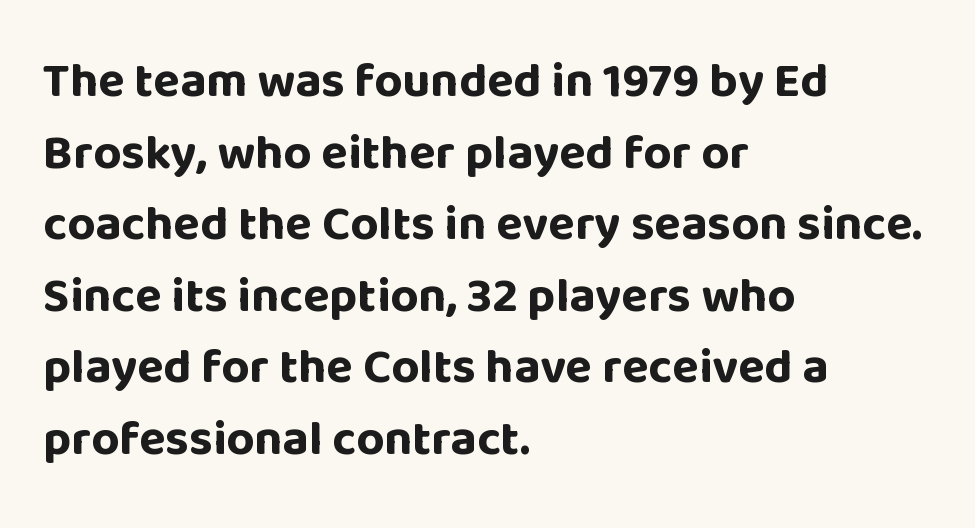
{"serif": "no", "italic": "no", "bold": "yes", "weight": "bold", "width": "normal", "stroke_contrast": "low", "x_height": "large", "monospaced": "no", "underline": "no", "align": "left", "line_spacing": "normal", "line_spacing_ratio": 1.46, "letter_spacing": "normal", "letter_spacing_em": 0.0, "glyph_px": 49}
